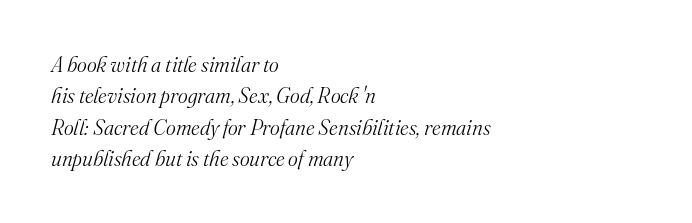
The image shows 21 px text type, italic (leaning right); set left-aligned, normal line spacing (1.49x), normal letter spacing, not underlined.
